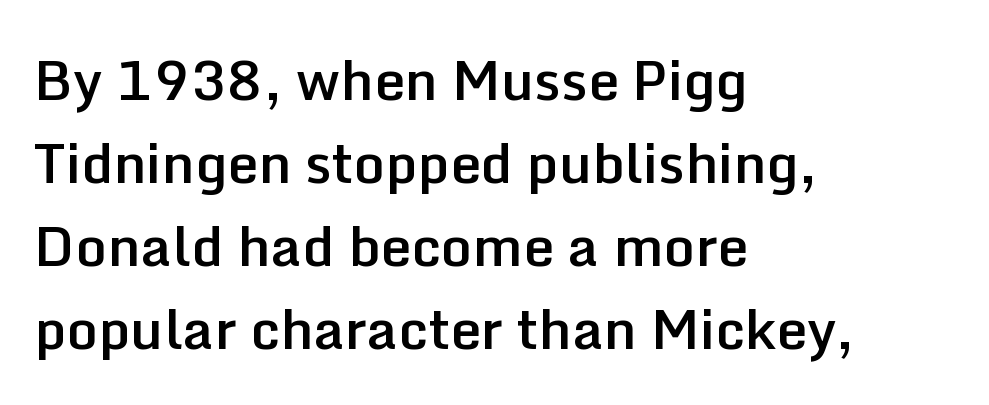
Q: Is the text bold? A: Semi-bold.
Q: Is the text italic (slanted)? A: No, it is upright.
Q: Is the typeface a serif or a sans-serif typeface? A: Sans-serif.
Q: Is the text underlined? A: No.
Q: How is the paragraph aligned? A: Left-aligned.
Q: Is the spacing between letters normal or unusually wide? A: Normal.
Q: Is the spacing between lines tight, normal or loose? A: Normal.
Q: Width (condensed, normal, or wide)? A: Normal.
Q: Stroke contrast? A: Low.
Q: x-height? A: Medium.
Q: Monospaced? A: No.
